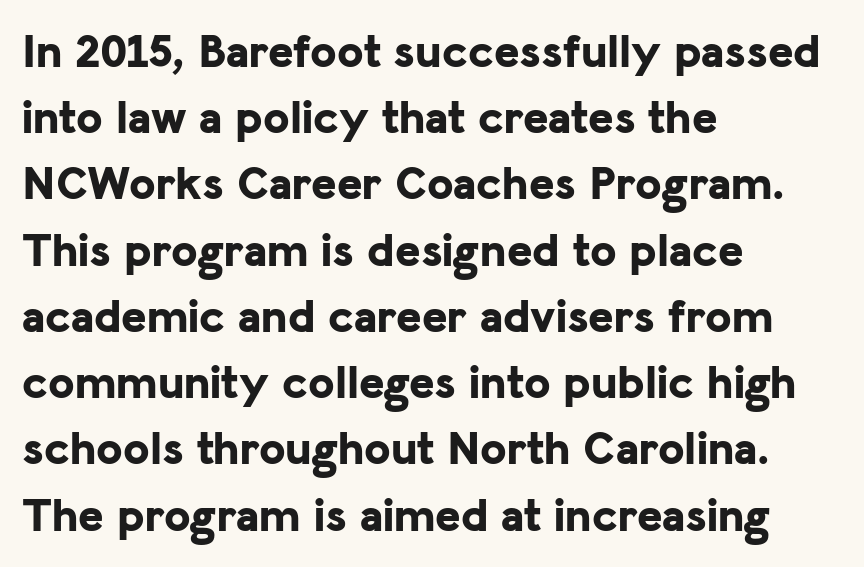
Q: Is the text bold? A: Yes.
Q: Is the text italic (slanted)? A: No, it is upright.
Q: Is the typeface a serif or a sans-serif typeface? A: Sans-serif.
Q: Is the text underlined? A: No.
Q: How is the paragraph aligned? A: Left-aligned.
Q: Is the spacing between letters normal or unusually wide? A: Normal.
Q: Is the spacing between lines tight, normal or loose? A: Normal.
Q: Width (condensed, normal, or wide)? A: Normal.
Q: Stroke contrast? A: Low.
Q: x-height? A: Medium.
Q: Monospaced? A: No.
